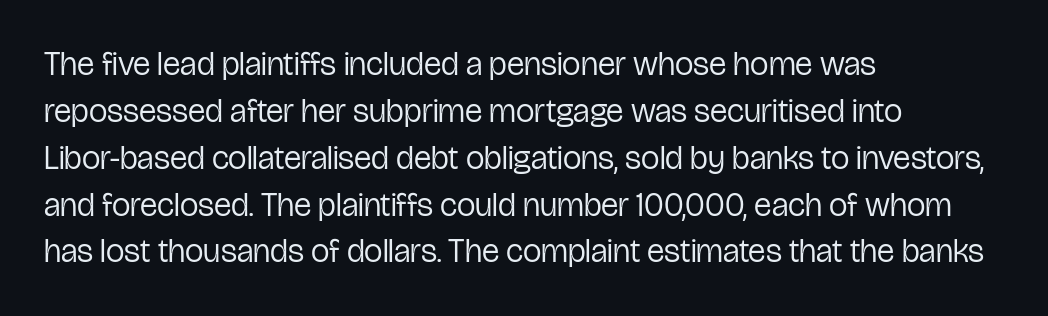
The tracking reads as untouched default to a designer's eye. The type family on display is of the sans-serif kind. This is the regular roman posture of the typeface. The passage shown is not underscored anywhere.
